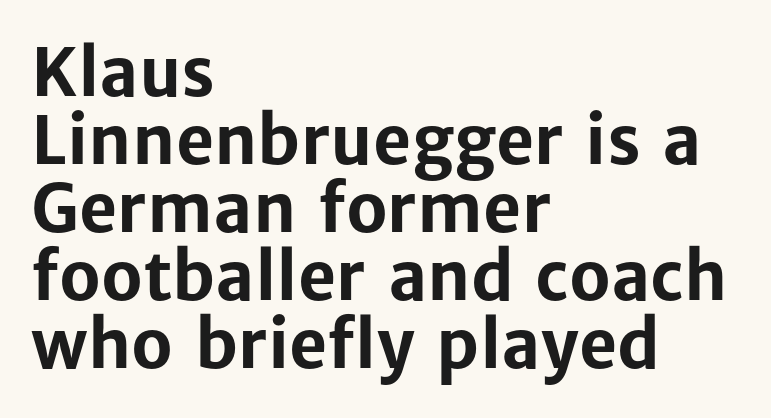
{"serif": "no", "italic": "no", "bold": "yes", "weight": "bold", "width": "normal", "stroke_contrast": "low", "x_height": "medium", "monospaced": "no", "underline": "no", "align": "left", "line_spacing": "tight", "line_spacing_ratio": 1.03, "letter_spacing": "normal", "letter_spacing_em": 0.0, "glyph_px": 66}
